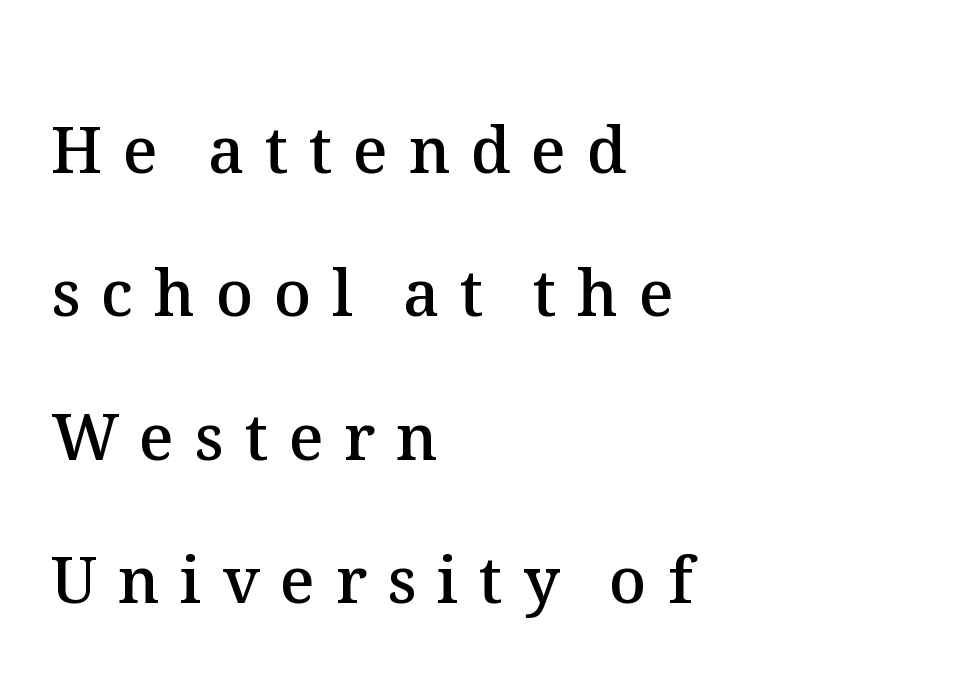
The image shows 64 px semibold type, upright; set left-aligned, loose line spacing (2.24x), unusually wide letter spacing (+0.32 em), not underlined; medium stroke contrast and a medium x-height.
